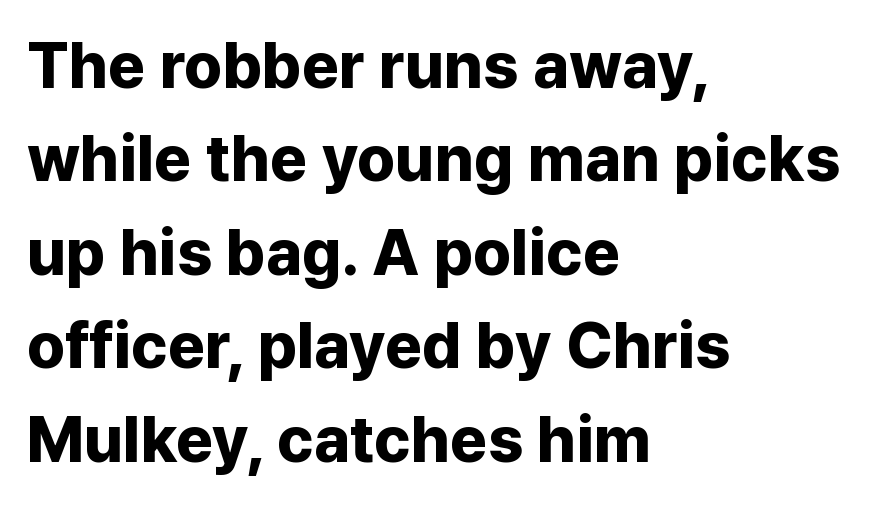
{"serif": "no", "italic": "no", "bold": "yes", "weight": "bold", "width": "normal", "stroke_contrast": "low", "x_height": "medium", "monospaced": "no", "underline": "no", "align": "left", "line_spacing": "normal", "line_spacing_ratio": 1.46, "letter_spacing": "normal", "letter_spacing_em": 0.0, "glyph_px": 64}
